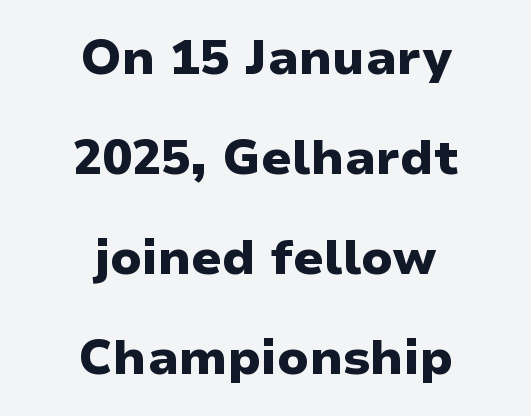
The image shows 49 px heavy sans-serif type, upright; set centered, loose line spacing (2.04x), normal letter spacing, not underlined; low stroke contrast and a medium x-height.
